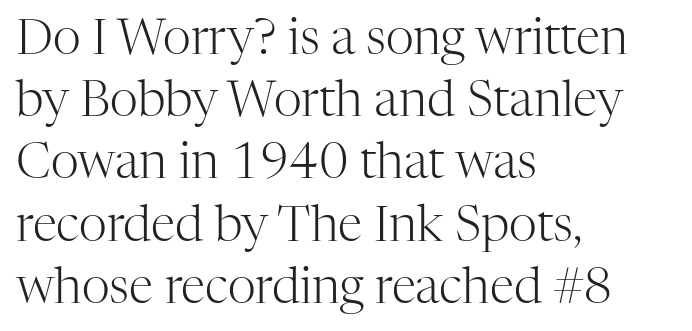
Bare-footed words on every line. Every character sits straight up, as roman type does. Small tapered or slab feet sit at the stroke ends, so this counts as serif. Nothing unusual about the tracking: characters are spaced as the font intends. Looks like regular typesetting: each glyph gets only the width it needs.
